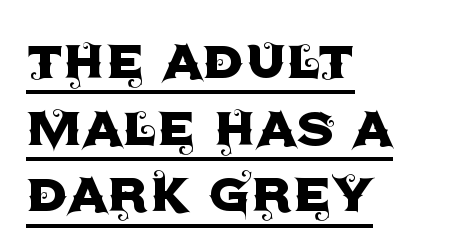
Q: Is the text italic (slanted)? A: No, it is upright.
Q: Is the typeface a serif or a sans-serif typeface? A: Sans-serif.
Q: Is the text underlined? A: Yes.
Q: How is the paragraph aligned? A: Left-aligned.
Q: Is the spacing between letters normal or unusually wide? A: Normal.
Q: Is the spacing between lines tight, normal or loose? A: Tight.
Q: Width (condensed, normal, or wide)? A: Normal.
Q: x-height? A: Large.
Q: Monospaced? A: No.
